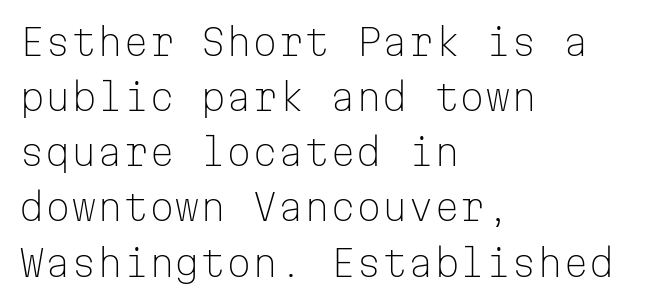
The image shows 37 px light sans-serif type, upright, monospaced; set left-aligned, normal line spacing (1.49x), normal letter spacing, not underlined; low stroke contrast and a medium x-height.
